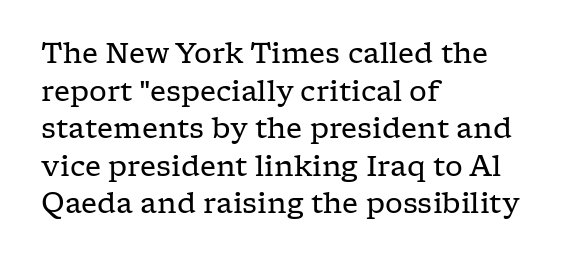
{"serif": "yes", "italic": "no", "bold": "no", "weight": "regular", "width": "wide", "stroke_contrast": "low", "x_height": "medium", "monospaced": "no", "underline": "no", "align": "left", "line_spacing": "normal", "line_spacing_ratio": 1.34, "letter_spacing": "normal", "letter_spacing_em": 0.0, "glyph_px": 28}
